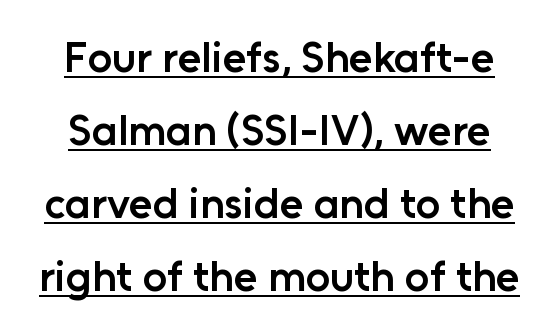
The image shows 43 px semibold sans-serif type, upright; set normal line spacing (1.7x), normal letter spacing, underlined; low stroke contrast and a medium x-height.
